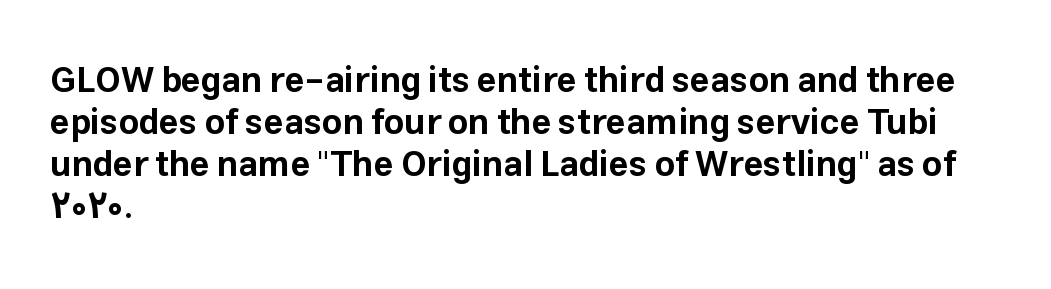
The passage shown has conventional tracking throughout. Do the characters align in a grid? No, the font is proportional. This sample uses an upright cut, with every glyph sitting square on the baseline. Weight: bold. The characters display no serif detailing; their extremities are plain.
